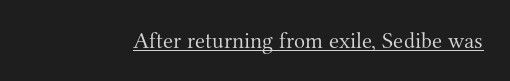
Students, observe the line beneath the letters — that is underlining. You can tell it's not italic because the verticals are truly vertical. Stems here are at most as thick as an everyday book face. Between one letter and the next there's only the usual sliver of space.
